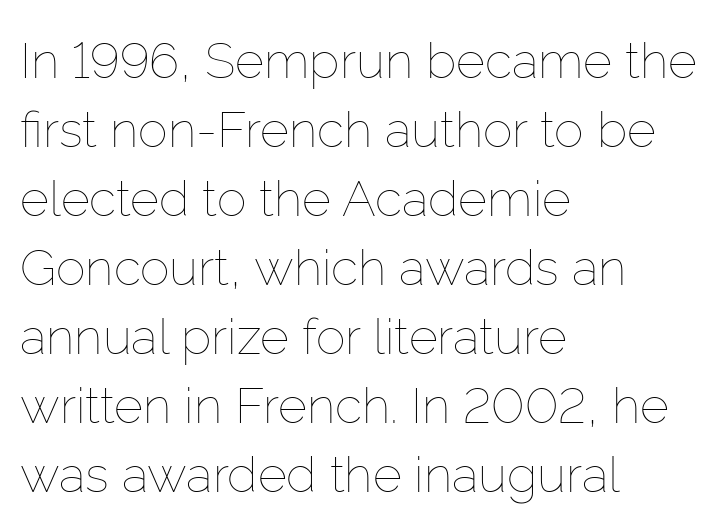
The image shows 50 px thin type, upright; set left-aligned, normal line spacing (1.38x), normal letter spacing, not underlined; low stroke contrast and a medium x-height.
